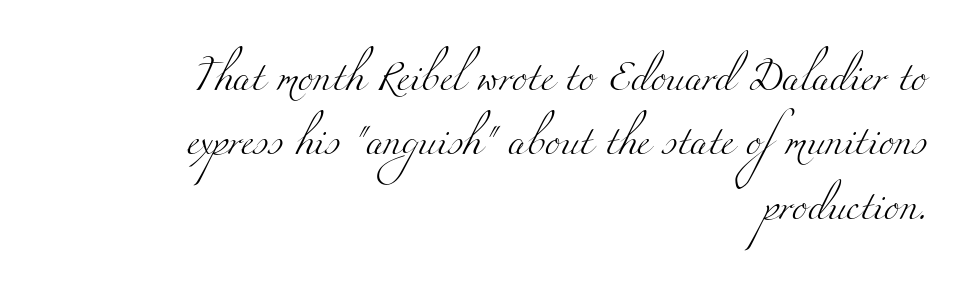
Decoration check: the copy has no underline. Leading is clearly above the norm, producing a sparse column. The letters advance in unequal steps, a hallmark of proportional type. Is the letter spacing exaggerated? No — it looks like the ordinary default.
